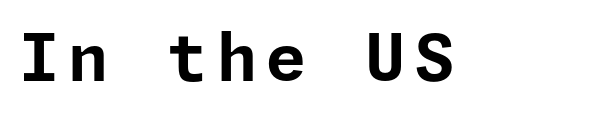
The image shows 65 px bold sans-serif type, upright; set not underlined; low stroke contrast and a medium x-height.
